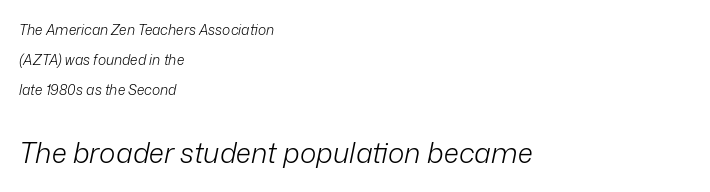
Q: Is the text bold? A: No.
Q: Is the text italic (slanted)? A: Yes, it leans right by about 12 degrees.
Q: Is the text underlined? A: No.
Q: How is the paragraph aligned? A: Left-aligned.
Q: Is the spacing between letters normal or unusually wide? A: Normal.
Q: Is the spacing between lines tight, normal or loose? A: Loose.
Q: Which block of text is set in a larger size, the first (top) or the second (bottom)? A: The second (bottom) one.
Q: Width (condensed, normal, or wide)? A: Normal.
Q: Stroke contrast? A: Low.
Q: x-height? A: Medium.
Q: Monospaced? A: No.
